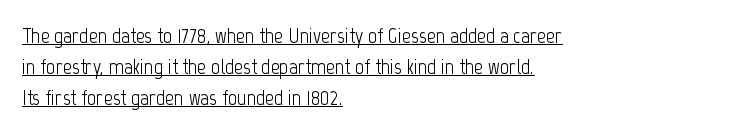
Quick note: not italic, upright. Decoration check: the copy is underlined. Is this a heavy cut? Hardly; it is regular or lighter. Does the copy run flush right? No — it runs flush left. Does extra space separate the letters? No, they use regular spacing.
